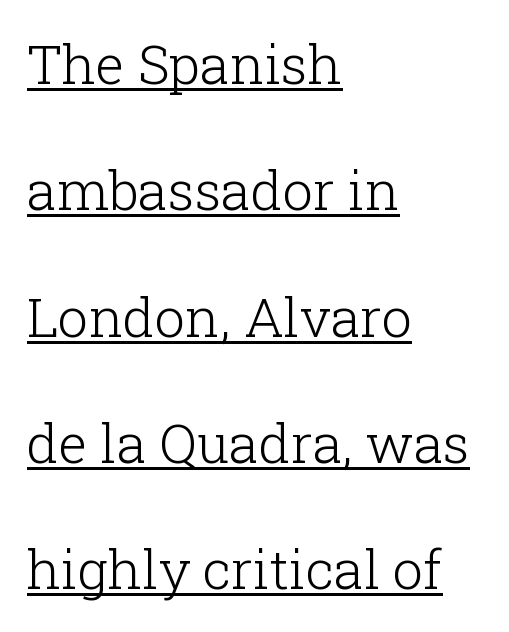
Q: Is the text bold? A: No.
Q: Is the text italic (slanted)? A: No, it is upright.
Q: Is the typeface a serif or a sans-serif typeface? A: Serif.
Q: Is the text underlined? A: Yes.
Q: How is the paragraph aligned? A: Left-aligned.
Q: Is the spacing between letters normal or unusually wide? A: Normal.
Q: Is the spacing between lines tight, normal or loose? A: Loose.
Q: Width (condensed, normal, or wide)? A: Normal.
Q: Stroke contrast? A: Low.
Q: x-height? A: Medium.
Q: Monospaced? A: No.
